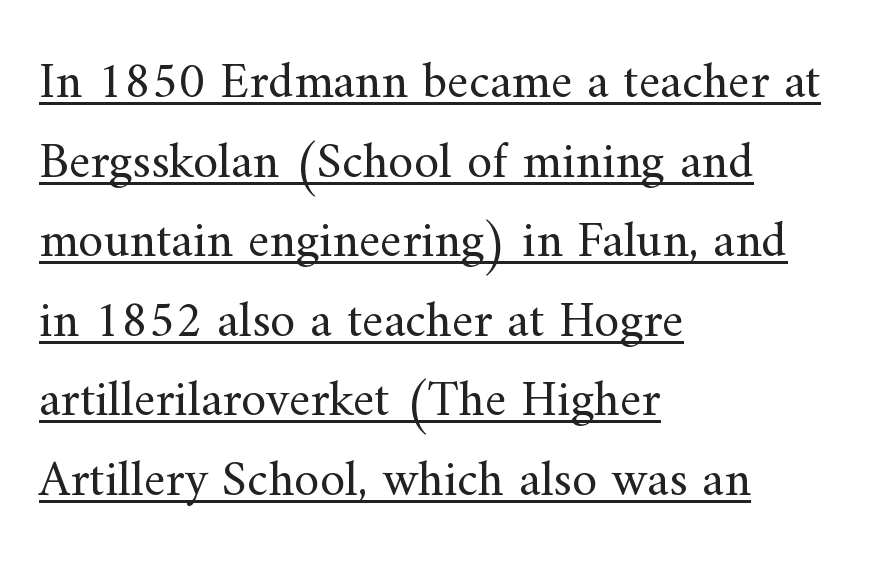
The image shows 51 px regular-weight serif type, upright; set left-aligned, normal line spacing (1.56x), normal letter spacing, underlined; medium stroke contrast and a small x-height.
